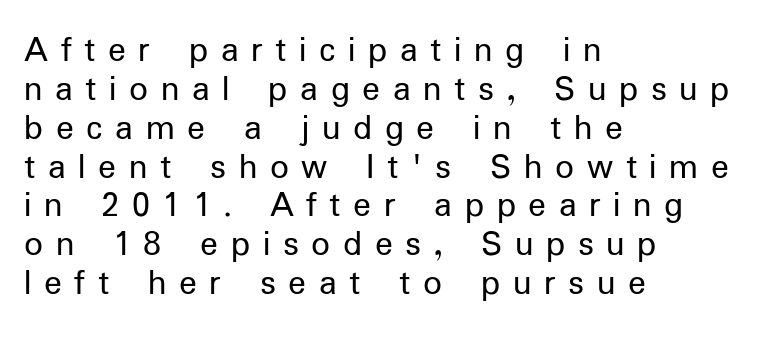
Q: Is the text bold? A: No.
Q: Is the text italic (slanted)? A: No, it is upright.
Q: Is the typeface a serif or a sans-serif typeface? A: Sans-serif.
Q: Is the text underlined? A: No.
Q: How is the paragraph aligned? A: Left-aligned.
Q: Is the spacing between letters normal or unusually wide? A: Unusually wide.
Q: Is the spacing between lines tight, normal or loose? A: Tight.
Q: Width (condensed, normal, or wide)? A: Normal.
Q: Stroke contrast? A: Low.
Q: x-height? A: Medium.
Q: Monospaced? A: No.
